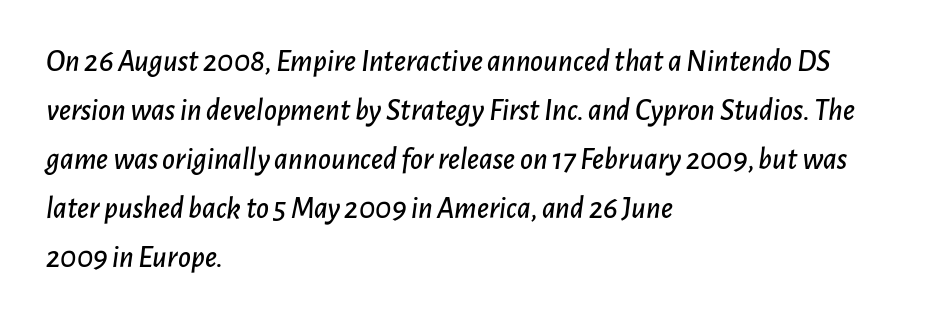
{"italic": "yes", "lean": "right", "slant_degrees": 7, "width": "normal", "stroke_contrast": "low", "x_height": "medium", "monospaced": "no", "underline": "no", "align": "left", "line_spacing": "normal", "line_spacing_ratio": 1.58, "letter_spacing": "normal", "letter_spacing_em": 0.0, "glyph_px": 31}
